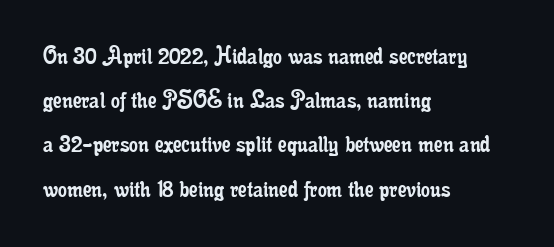
{"serif": "yes", "italic": "no", "bold": "no", "weight": "regular", "width": "condensed", "stroke_contrast": "low", "x_height": "small", "monospaced": "no", "underline": "no", "align": "left", "line_spacing": "normal", "line_spacing_ratio": 1.58, "letter_spacing": "normal", "letter_spacing_em": 0.0, "glyph_px": 28}
